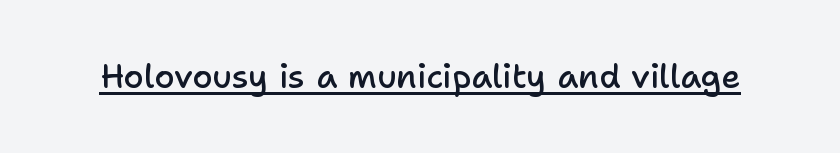
The image shows 33 px semibold sans-serif type, upright; set normal letter spacing, underlined; low stroke contrast and a medium x-height.
